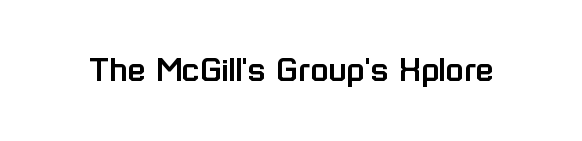
Spacing between characters is what you'd get straight out of the box. Just letters on the line, the space beneath them empty. This rendering employs a face without finishing strokes, i.e., a sans-serif. Each letter keeps its own natural width here, so spacing adapts to shape. Quick note: not italic, upright.
